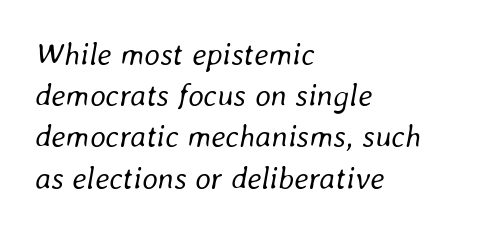
{"italic": "yes", "lean": "right", "slant_degrees": 8, "bold": "no", "weight": "regular", "width": "normal", "stroke_contrast": "low", "x_height": "medium", "monospaced": "no", "underline": "no", "align": "left", "line_spacing": "normal", "line_spacing_ratio": 1.33, "letter_spacing": "normal", "letter_spacing_em": 0.0, "glyph_px": 31}
